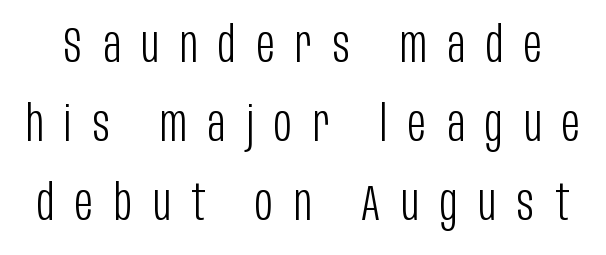
The image shows 49 px light, condensed sans-serif type, upright; set normal line spacing (1.61x), unusually wide letter spacing (+0.43 em), not underlined; low stroke contrast and a large x-height.
